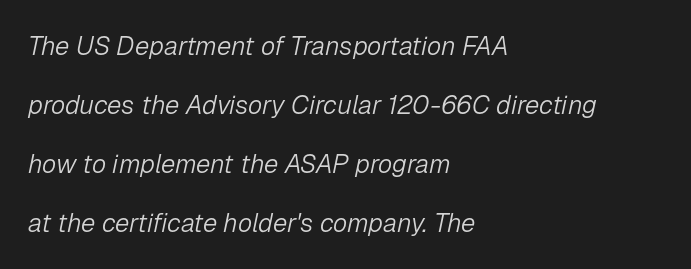
The image shows 26 px text type, italic (leaning right); set left-aligned, loose line spacing (2.27x), normal letter spacing, not underlined.
